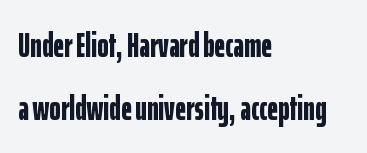
Q: Is the text bold? A: Yes.
Q: Is the text italic (slanted)? A: No, it is upright.
Q: Is the typeface a serif or a sans-serif typeface? A: Sans-serif.
Q: Is the text underlined? A: No.
Q: How is the paragraph aligned? A: Left-aligned.
Q: Is the spacing between letters normal or unusually wide? A: Normal.
Q: Width (condensed, normal, or wide)? A: Condensed.
Q: Stroke contrast? A: Low.
Q: x-height? A: Medium.
Q: Monospaced? A: No.
